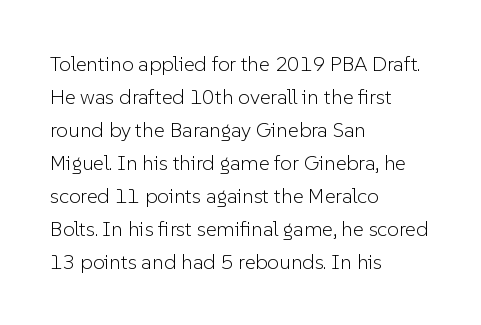
{"italic": "no", "bold": "no", "underline": "no", "align": "left", "line_spacing": "normal", "line_spacing_ratio": 1.57, "letter_spacing": "normal", "letter_spacing_em": 0.0, "glyph_px": 21}
